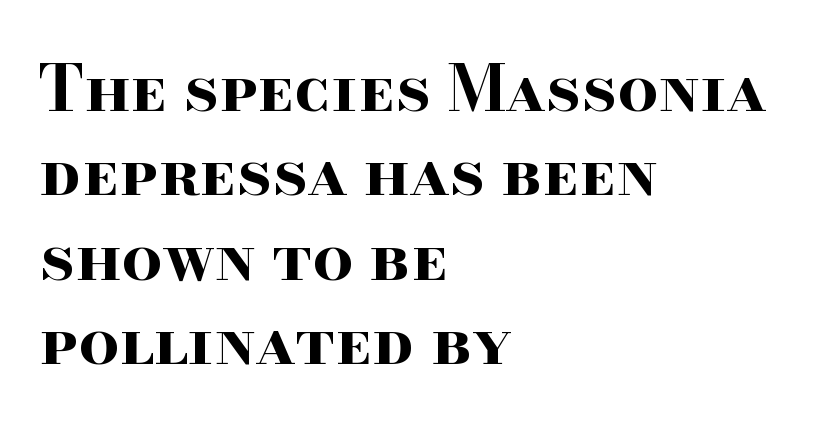
Q: Is the text bold? A: Yes.
Q: Is the text italic (slanted)? A: No, it is upright.
Q: Is the typeface a serif or a sans-serif typeface? A: Serif.
Q: Is the text underlined? A: No.
Q: How is the paragraph aligned? A: Left-aligned.
Q: Is the spacing between letters normal or unusually wide? A: Normal.
Q: Is the spacing between lines tight, normal or loose? A: Normal.
Q: Width (condensed, normal, or wide)? A: Wide.
Q: Stroke contrast? A: High.
Q: x-height? A: Small.
Q: Monospaced? A: No.
